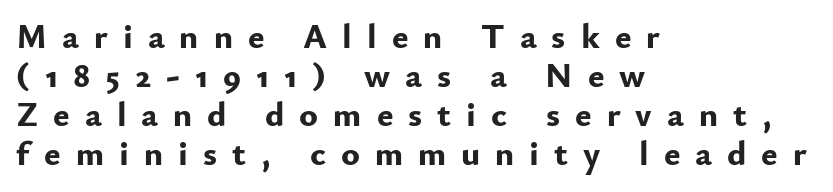
The image shows 35 px bold sans-serif type, upright; set left-aligned, tight line spacing (1.11x), unusually wide letter spacing (+0.43 em), not underlined; low stroke contrast and a small x-height.
